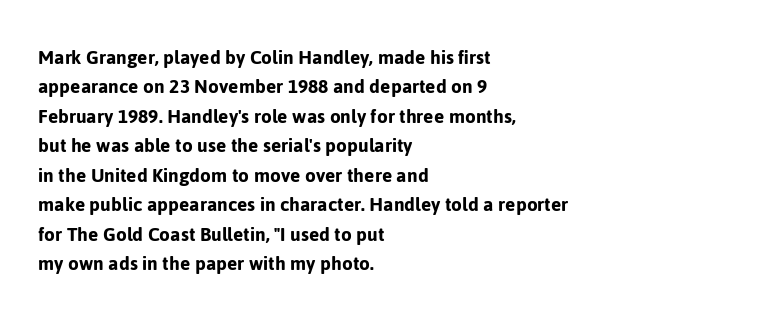
{"italic": "no", "underline": "no", "align": "left", "line_spacing": "normal", "line_spacing_ratio": 1.34, "letter_spacing": "normal", "letter_spacing_em": 0.0, "glyph_px": 22}
